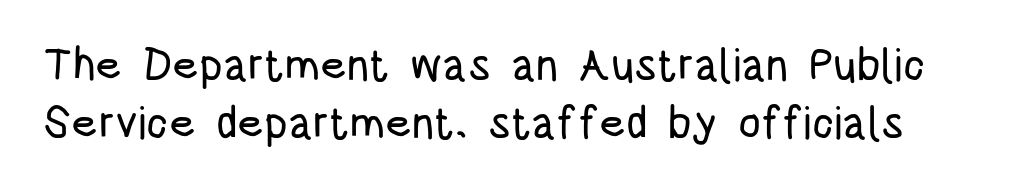
Q: Is the text italic (slanted)? A: No, it is upright.
Q: Is the typeface a serif or a sans-serif typeface? A: Sans-serif.
Q: Is the text underlined? A: No.
Q: Is the spacing between letters normal or unusually wide? A: Normal.
Q: Is the spacing between lines tight, normal or loose? A: Normal.
Q: Width (condensed, normal, or wide)? A: Condensed.
Q: Stroke contrast? A: Low.
Q: x-height? A: Large.
Q: Monospaced? A: No.
